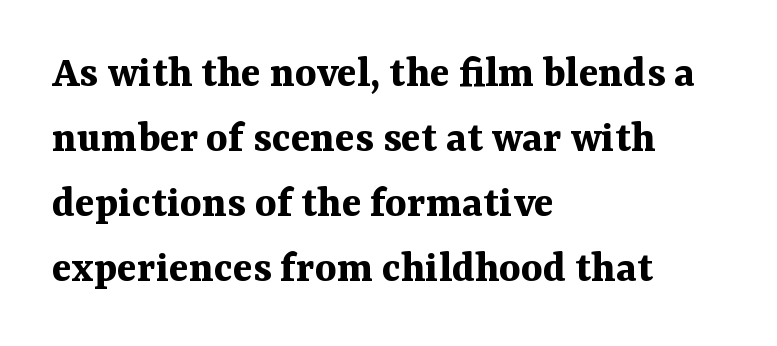
The image shows 46 px bold serif type, upright; set left-aligned, normal line spacing (1.41x), normal letter spacing, not underlined; medium stroke contrast and a medium x-height.
